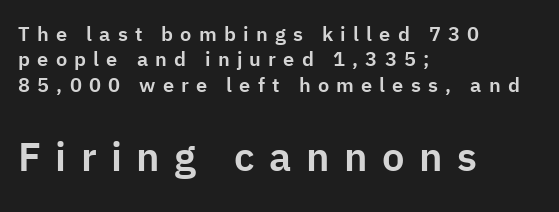
The image shows 40 px sans-serif type, upright; set left-aligned, normal line spacing (1.27x), unusually wide letter spacing (+0.36 em), not underlined; the second (bottom) block is 2.0x larger; low stroke contrast and a medium x-height.
